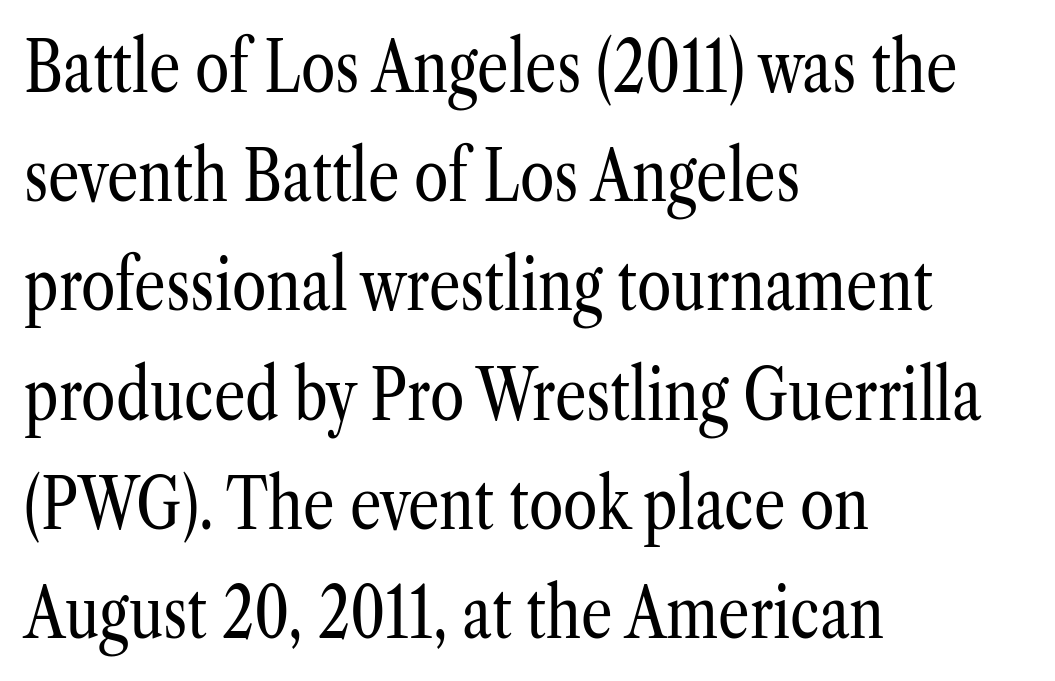
{"serif": "yes", "italic": "no", "bold": "no", "weight": "regular", "width": "condensed", "stroke_contrast": "low", "x_height": "medium", "monospaced": "no", "underline": "no", "align": "left", "line_spacing": "normal", "line_spacing_ratio": 1.56, "letter_spacing": "normal", "letter_spacing_em": 0.0, "glyph_px": 70}
